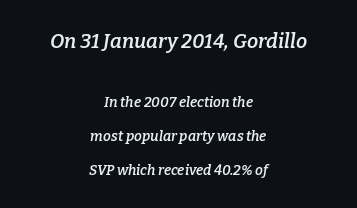
The image shows 20 px text type, italic (leaning right); set centered, loose line spacing (2.41x), normal letter spacing, not underlined; the first (top) block is 1.43x larger.
